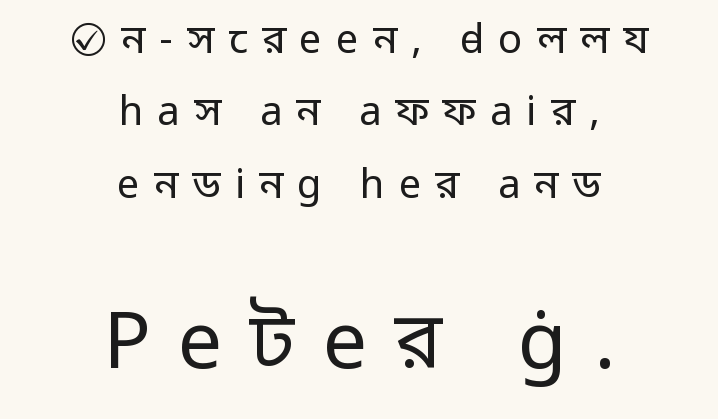
Q: Is the text bold? A: No.
Q: Is the text italic (slanted)? A: No, it is upright.
Q: Is the typeface a serif or a sans-serif typeface? A: Sans-serif.
Q: Is the text underlined? A: No.
Q: How is the paragraph aligned? A: Centered.
Q: Is the spacing between letters normal or unusually wide? A: Unusually wide.
Q: Which block of text is set in a larger size, the first (top) or the second (bottom)? A: The second (bottom) one.
Q: Width (condensed, normal, or wide)? A: Normal.
Q: Stroke contrast? A: Low.
Q: x-height? A: Medium.
Q: Monospaced? A: No.
